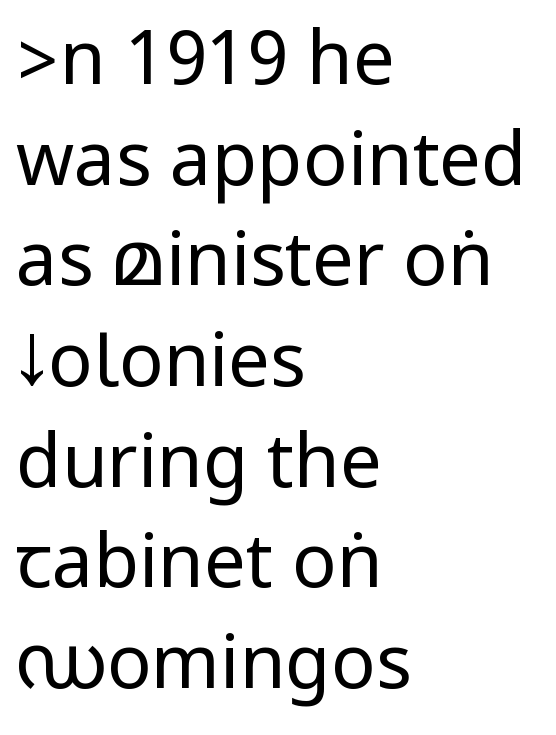
There is no visible air inserted between adjacent glyphs. The passage is arranged the way most books set body copy — flush left. The font's upright variant was chosen for this text. Glance below the letters and you will spot only blank space.
